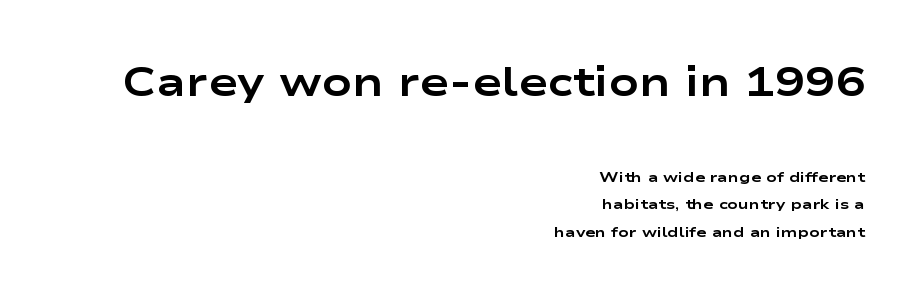
{"serif": "no", "italic": "no", "bold": "yes", "weight": "bold", "width": "wide", "stroke_contrast": "low", "x_height": "medium", "monospaced": "no", "underline": "no", "align": "right", "line_spacing": "loose", "line_spacing_ratio": 1.99, "letter_spacing": "normal", "letter_spacing_em": 0.0, "larger_block": "first", "size_ratio": 2.86, "glyph_px": 40}
